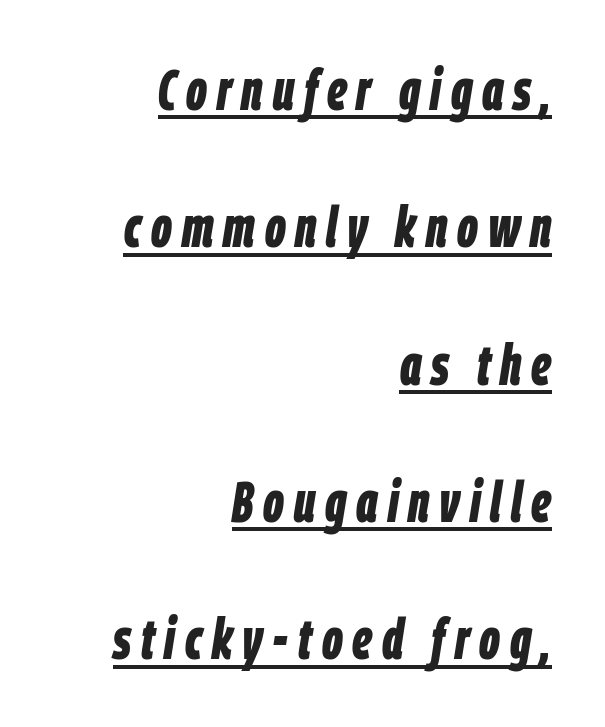
{"italic": "yes", "lean": "right", "slant_degrees": 9, "bold": "yes", "weight": "bold", "width": "condensed", "stroke_contrast": "low", "x_height": "large", "monospaced": "no", "underline": "yes", "align": "right", "line_spacing": "loose", "line_spacing_ratio": 2.41, "glyph_px": 57}
